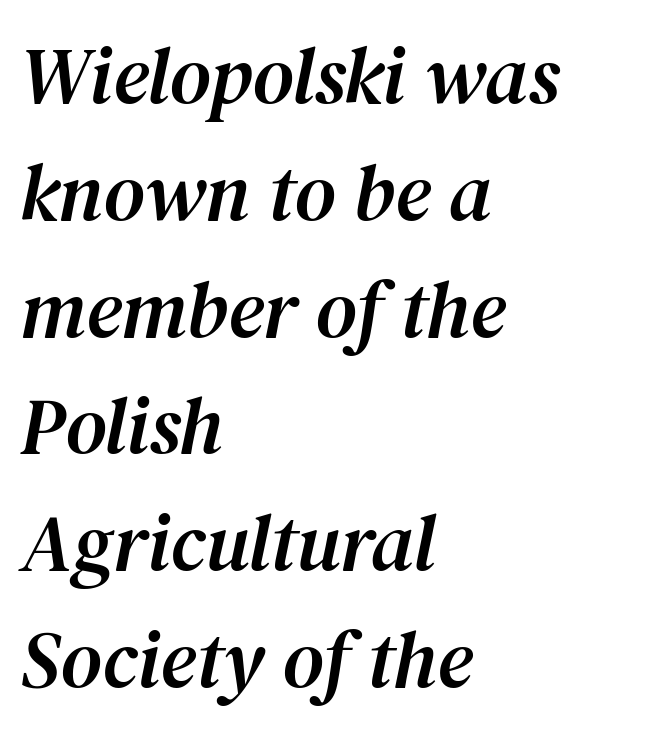
The image shows 80 px serif type, italic (leaning right); set left-aligned, normal line spacing (1.46x), normal letter spacing, not underlined; medium stroke contrast and a medium x-height.
